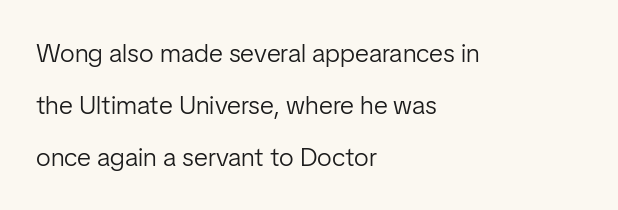
The image shows 26 px text type, upright; set left-aligned, loose line spacing (2.0x), normal letter spacing, not underlined.
